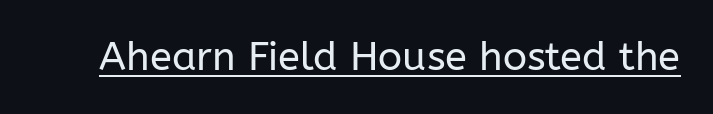
{"serif": "no", "italic": "no", "bold": "no", "weight": "regular", "width": "normal", "stroke_contrast": "low", "x_height": "medium", "monospaced": "no", "underline": "yes", "letter_spacing": "normal", "letter_spacing_em": 0.0, "glyph_px": 40}
